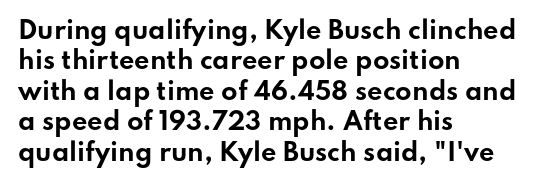
Q: Is the text bold? A: Yes.
Q: Is the text italic (slanted)? A: No, it is upright.
Q: Is the text underlined? A: No.
Q: How is the paragraph aligned? A: Left-aligned.
Q: Is the spacing between letters normal or unusually wide? A: Normal.
Q: Is the spacing between lines tight, normal or loose? A: Normal.
